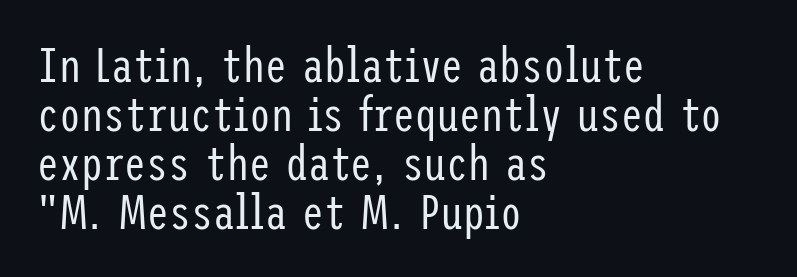
Check where the strokes stop: nothing finishes them off — pure sans. Very little white space separates one row of letters from the next. Nothing unusual about the tracking: characters are spaced as the font intends. This is not heavy type; no bold has been used. Compared with a centered layout, this one pins lines to the left instead.
